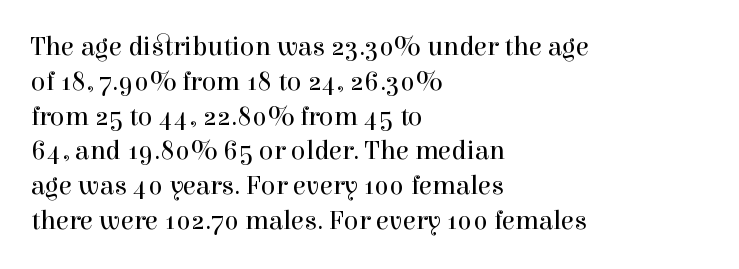
This sample keeps an unexceptional amount of space between lines. Characters remain perfectly vertical along every line. The gap between lines stays unmarked. Is this a heavy cut? Hardly; it is regular or lighter.
